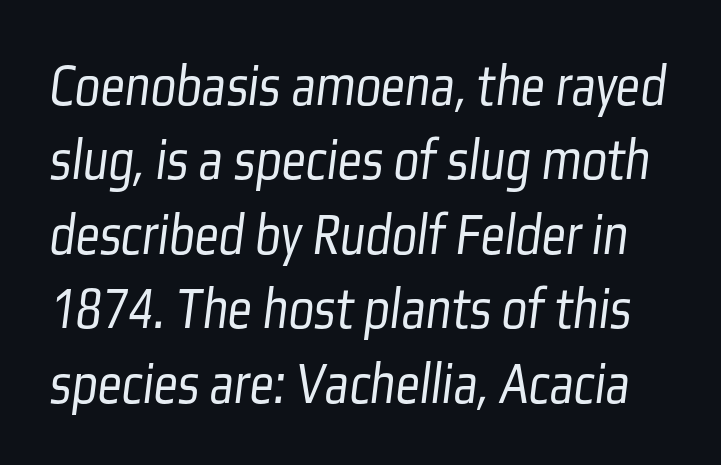
Q: Is the text bold? A: No.
Q: Is the typeface a serif or a sans-serif typeface? A: Sans-serif.
Q: Is the text underlined? A: No.
Q: Is the spacing between letters normal or unusually wide? A: Normal.
Q: Width (condensed, normal, or wide)? A: Condensed.
Q: Stroke contrast? A: Low.
Q: x-height? A: Medium.
Q: Monospaced? A: No.
